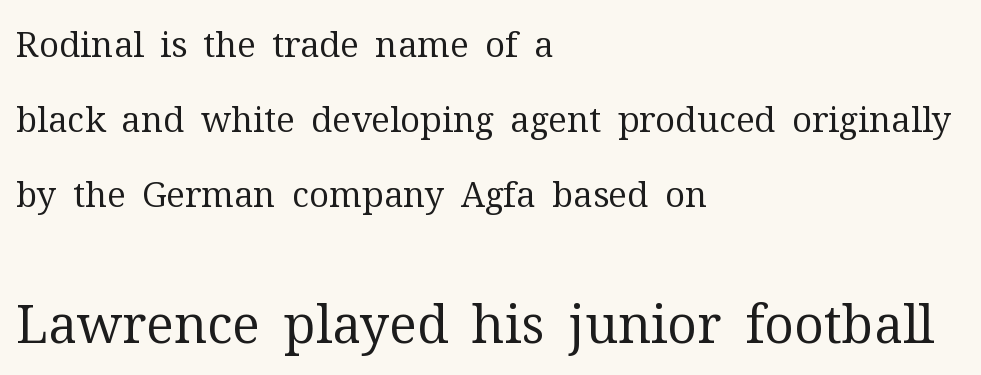
Check where the strokes stop: tiny serifs finish them off. All the whitespace from short lines collects on the right. Whoever set this made the second block the dominant, larger element. The leading is generous, giving the passage an open texture.
